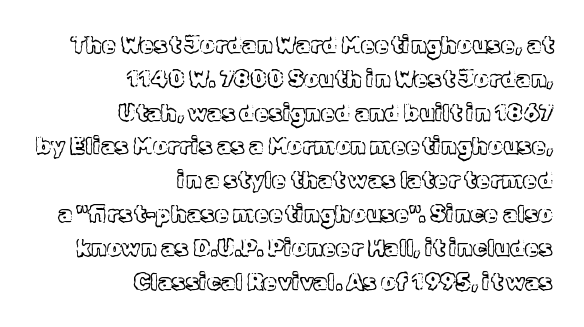
Where is the straight margin? On the right. Any mark beneath the type? The region is blank. Every character sits straight up, as roman type does. Here the glyphs are tracked normally, forming tight word shapes. The designer left line spacing at the default.
